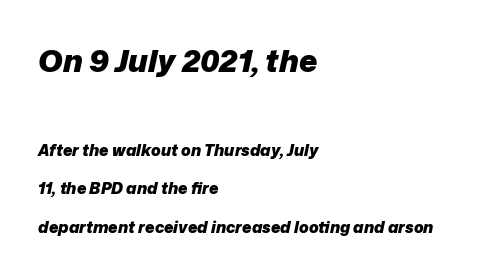
Q: Is the text bold? A: Yes.
Q: Is the text italic (slanted)? A: Yes, it leans right by about 12 degrees.
Q: Is the text underlined? A: No.
Q: How is the paragraph aligned? A: Left-aligned.
Q: Is the spacing between letters normal or unusually wide? A: Normal.
Q: Is the spacing between lines tight, normal or loose? A: Loose.
Q: Which block of text is set in a larger size, the first (top) or the second (bottom)? A: The first (top) one.
Q: Width (condensed, normal, or wide)? A: Normal.
Q: Stroke contrast? A: Low.
Q: x-height? A: Medium.
Q: Monospaced? A: No.
